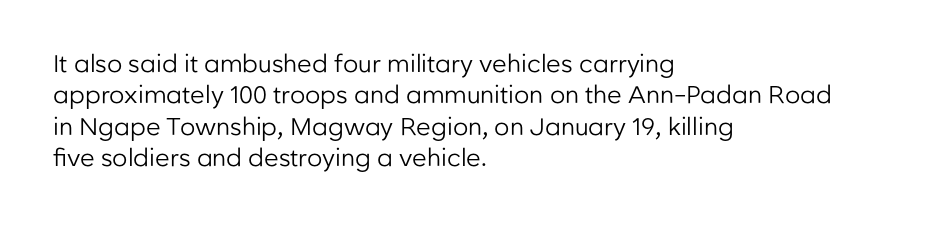
Q: Is the text bold? A: No.
Q: Is the text italic (slanted)? A: No, it is upright.
Q: Is the text underlined? A: No.
Q: How is the paragraph aligned? A: Left-aligned.
Q: Is the spacing between letters normal or unusually wide? A: Normal.
Q: Is the spacing between lines tight, normal or loose? A: Normal.
